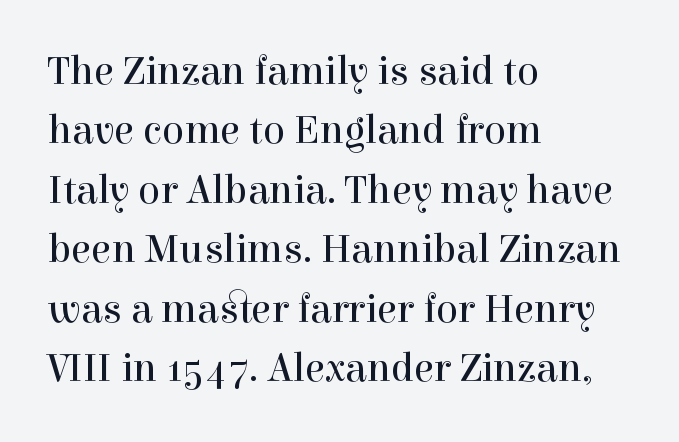
Tracking value appears to be zero — textbook default spacing. In terms of posture, this sample is upright. This is serif lettering, the kind often seen in printed books. Baseline-to-baseline distance is the conventional proportion of letter height. Honestly, there is no underline to notice here at all.
